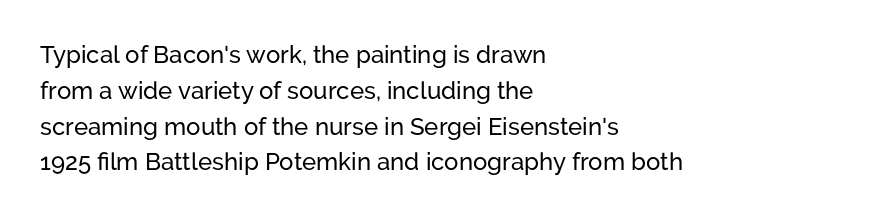
The image shows 24 px text type, upright; set left-aligned, normal line spacing (1.49x), normal letter spacing, not underlined.
